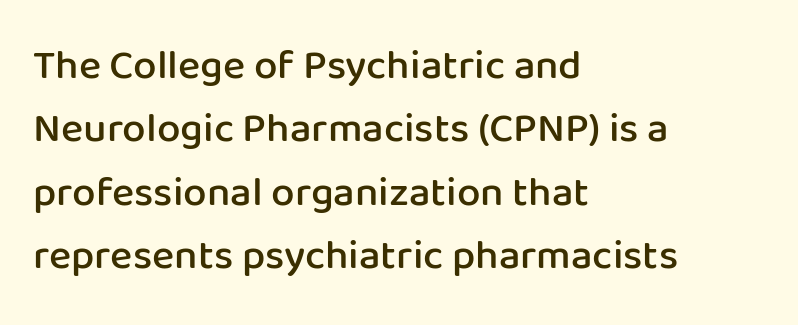
The image shows 42 px semibold sans-serif type, upright; set left-aligned, normal line spacing (1.51x), normal letter spacing, not underlined; low stroke contrast and a medium x-height.
